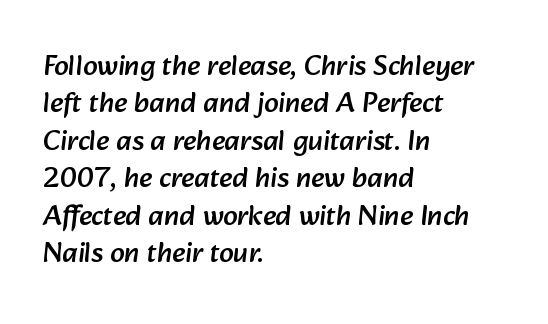
{"serif": "no", "width": "normal", "stroke_contrast": "low", "x_height": "medium", "monospaced": "no", "underline": "no", "align": "left", "line_spacing": "normal", "line_spacing_ratio": 1.29, "letter_spacing": "normal", "letter_spacing_em": 0.0, "glyph_px": 29}
